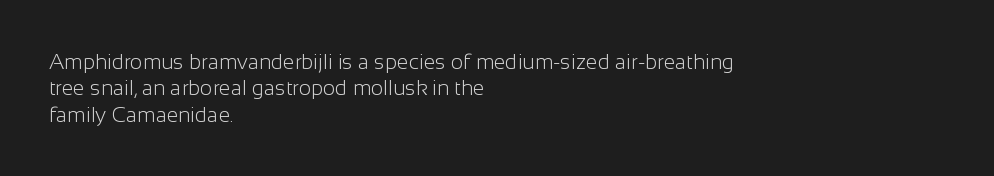
Q: Is the text bold? A: No.
Q: Is the text italic (slanted)? A: No, it is upright.
Q: Is the text underlined? A: No.
Q: How is the paragraph aligned? A: Left-aligned.
Q: Is the spacing between letters normal or unusually wide? A: Normal.
Q: Is the spacing between lines tight, normal or loose? A: Normal.
